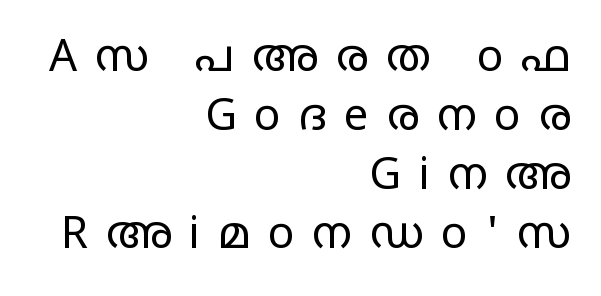
The image shows 44 px regular-weight, wide sans-serif type, upright; set right-aligned, normal line spacing (1.34x), unusually wide letter spacing (+0.4 em), not underlined; low stroke contrast and a large x-height.
